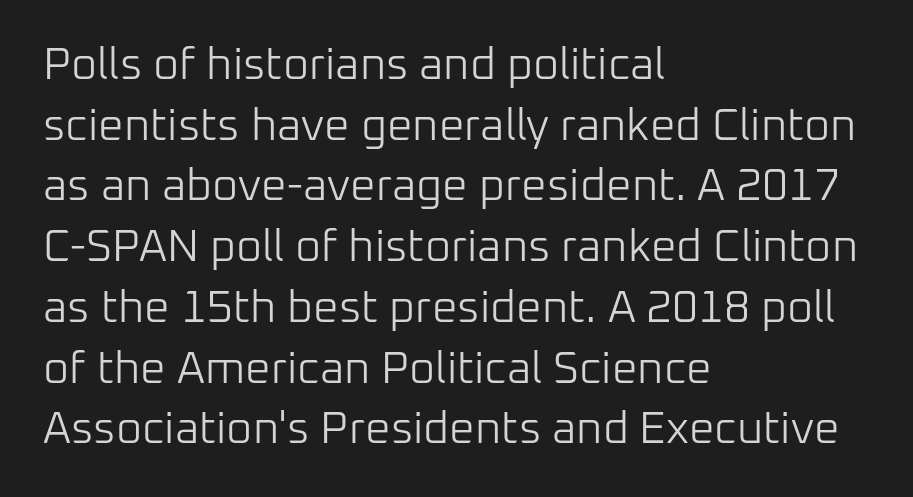
{"serif": "no", "italic": "no", "bold": "no", "weight": "light", "width": "normal", "stroke_contrast": "low", "x_height": "medium", "monospaced": "no", "underline": "no", "align": "left", "line_spacing": "normal", "line_spacing_ratio": 1.35, "letter_spacing": "normal", "letter_spacing_em": 0.0, "glyph_px": 45}
